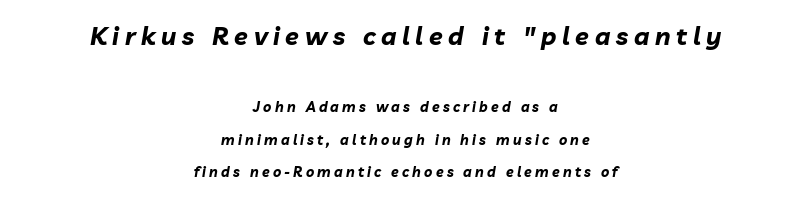
{"italic": "yes", "lean": "right", "slant_degrees": 10, "bold": "yes", "underline": "no", "align": "center", "line_spacing": "loose", "line_spacing_ratio": 2.33, "letter_spacing": "wide", "letter_spacing_em": 0.23, "larger_block": "first", "size_ratio": 1.79, "glyph_px": 25}
